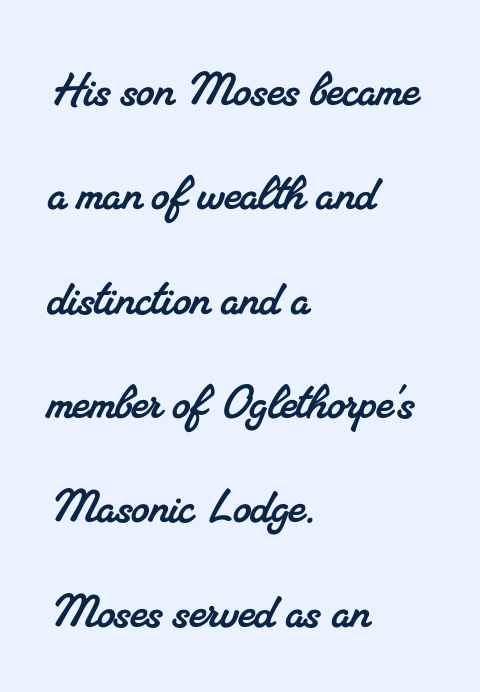
{"serif": "yes", "width": "normal", "stroke_contrast": "medium", "x_height": "small", "monospaced": "no", "underline": "no", "align": "left", "line_spacing_ratio": 1.83, "letter_spacing": "normal", "letter_spacing_em": 0.0, "glyph_px": 57}
